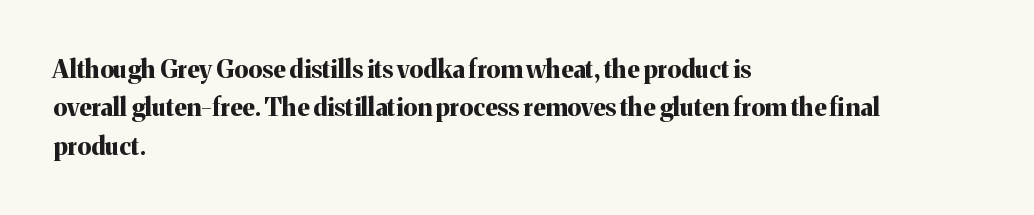
Q: Is the text bold? A: Yes.
Q: Is the text italic (slanted)? A: No, it is upright.
Q: Is the text underlined? A: No.
Q: How is the paragraph aligned? A: Left-aligned.
Q: Is the spacing between letters normal or unusually wide? A: Normal.
Q: Is the spacing between lines tight, normal or loose? A: Normal.
